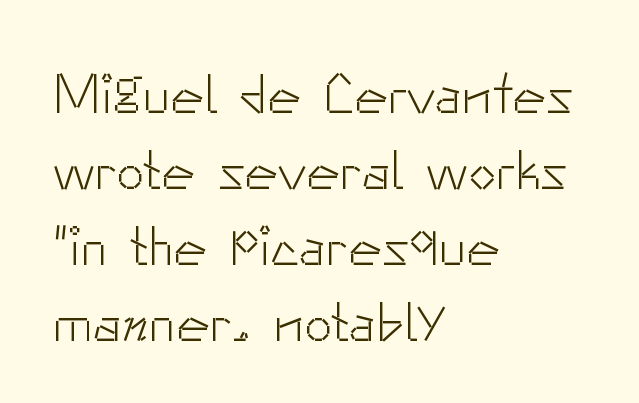
Note the varied advance widths — an 'i' is clearly narrower than an 'm'. Summary of weight: not heavy and not bold. Letterform terminals end flat and unadorned throughout the passage. Interline gaps are of average width in this sample.
